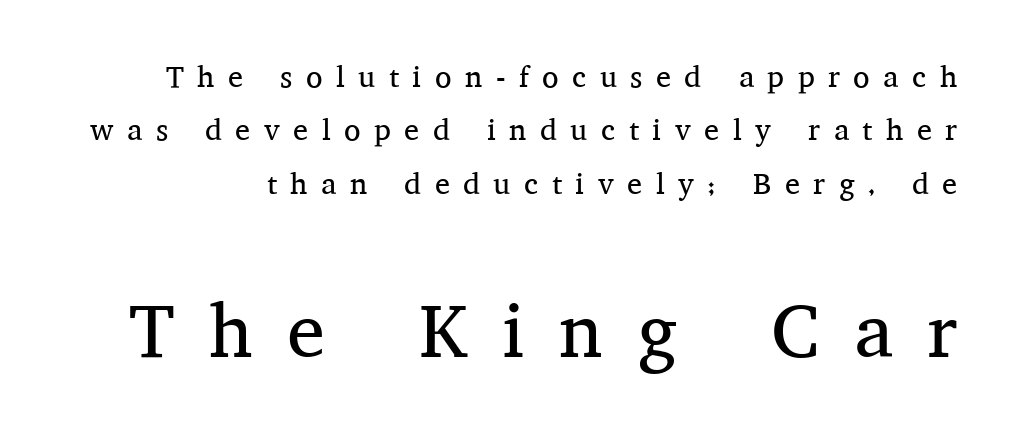
Is the lower block the larger one? Yes — the lower block carries the bigger type. In terms of letterform style, serifs are clearly present. Nothing heavy about these letters — not bold at all. Notice how the stems are strictly vertical — no italics here. Spacing verdict: proportional, widths tailored to each character.
